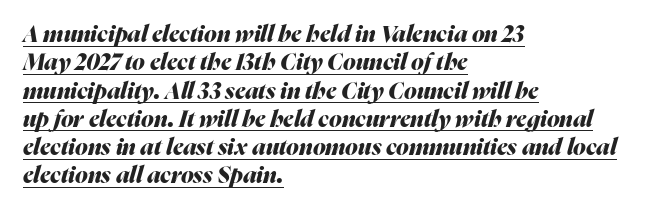
Q: Is the text bold? A: Yes.
Q: Is the text italic (slanted)? A: Yes, it leans right by about 16 degrees.
Q: Is the text underlined? A: Yes.
Q: How is the paragraph aligned? A: Left-aligned.
Q: Is the spacing between letters normal or unusually wide? A: Normal.
